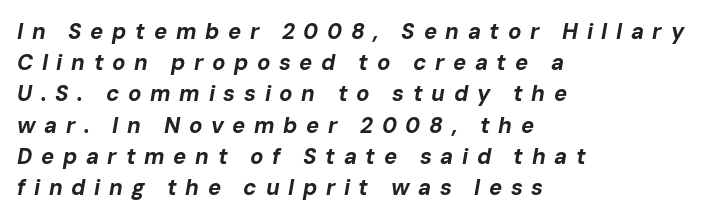
{"italic": "yes", "lean": "right", "slant_degrees": 10, "bold": "yes", "underline": "no", "align": "left", "line_spacing": "normal", "line_spacing_ratio": 1.42, "letter_spacing": "wide", "letter_spacing_em": 0.39, "glyph_px": 22}
